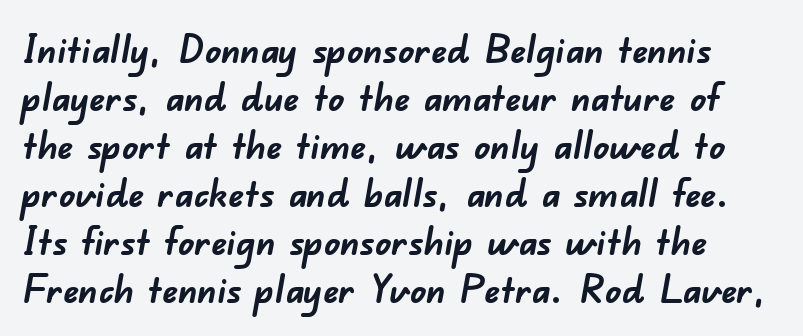
{"serif": "no", "bold": "yes", "weight": "semibold", "width": "normal", "stroke_contrast": "low", "x_height": "small", "monospaced": "no", "underline": "no", "line_spacing_ratio": 1.23, "letter_spacing": "normal", "letter_spacing_em": 0.0, "glyph_px": 39}
